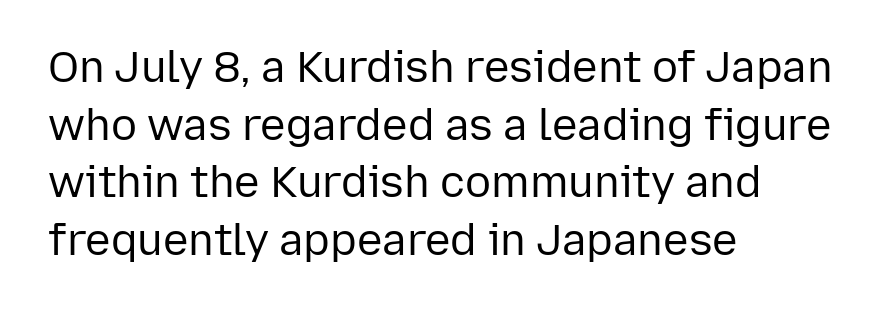
The text block is weighted toward the left margin, trailing off unevenly rightward. Glance below the letters and you will spot only blank space. Nothing heavy about these letters — not bold at all. Upright lettering throughout.
